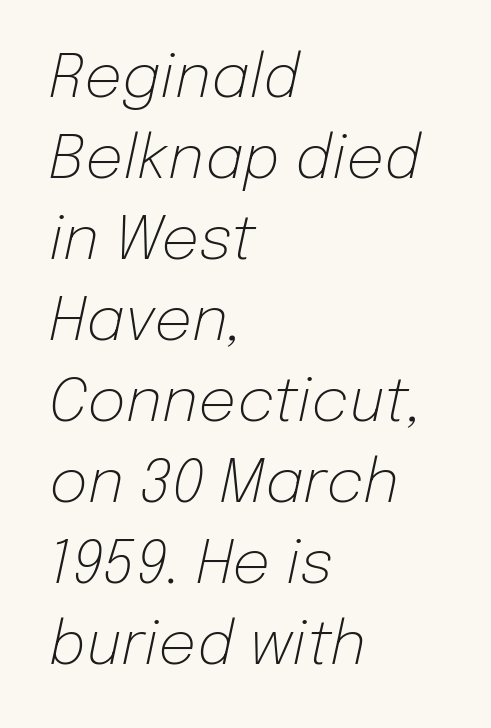
How would I describe the line gaps? Plain and ordinary. These lines are rendered in a variable-pitch font. Letters rest on an invisible, unmarked baseline. Weight: in the light-to-regular range.
